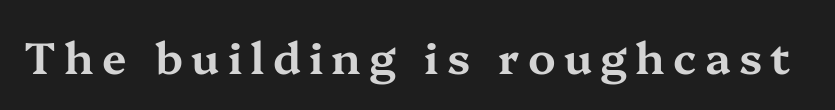
The image shows 44 px wide serif type, upright; set not underlined; medium stroke contrast and a medium x-height.
